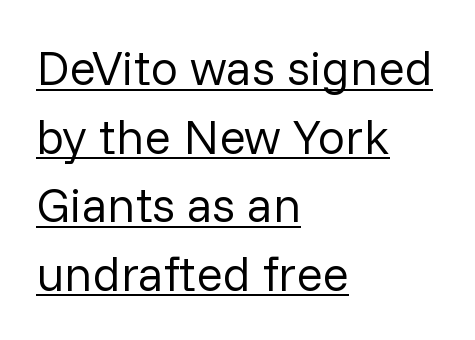
Q: Is the text bold? A: No.
Q: Is the text italic (slanted)? A: No, it is upright.
Q: Is the typeface a serif or a sans-serif typeface? A: Sans-serif.
Q: Is the text underlined? A: Yes.
Q: How is the paragraph aligned? A: Left-aligned.
Q: Is the spacing between letters normal or unusually wide? A: Normal.
Q: Is the spacing between lines tight, normal or loose? A: Normal.
Q: Width (condensed, normal, or wide)? A: Normal.
Q: Stroke contrast? A: Low.
Q: x-height? A: Medium.
Q: Monospaced? A: No.
